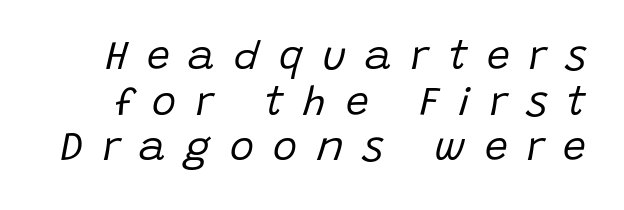
Q: Is the text bold? A: No.
Q: Is the text italic (slanted)? A: Yes, it leans right by about 15 degrees.
Q: Is the text underlined? A: No.
Q: Is the spacing between letters normal or unusually wide? A: Unusually wide.
Q: Is the spacing between lines tight, normal or loose? A: Tight.
Q: Width (condensed, normal, or wide)? A: Normal.
Q: Stroke contrast? A: Low.
Q: x-height? A: Large.
Q: Monospaced? A: No.
